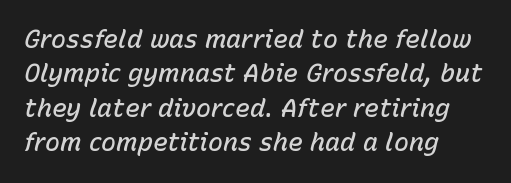
The image shows 25 px text type, italic (leaning right); set left-aligned, normal line spacing (1.38x), normal letter spacing, not underlined.
